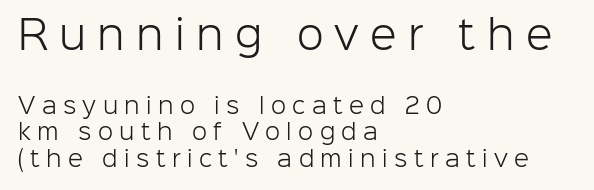
The image shows 39 px light sans-serif type, upright; set left-aligned, line spacing 1.2x, unusually wide letter spacing (+0.29 em), not underlined; the first (top) block is 1.77x larger; low stroke contrast and a medium x-height.
